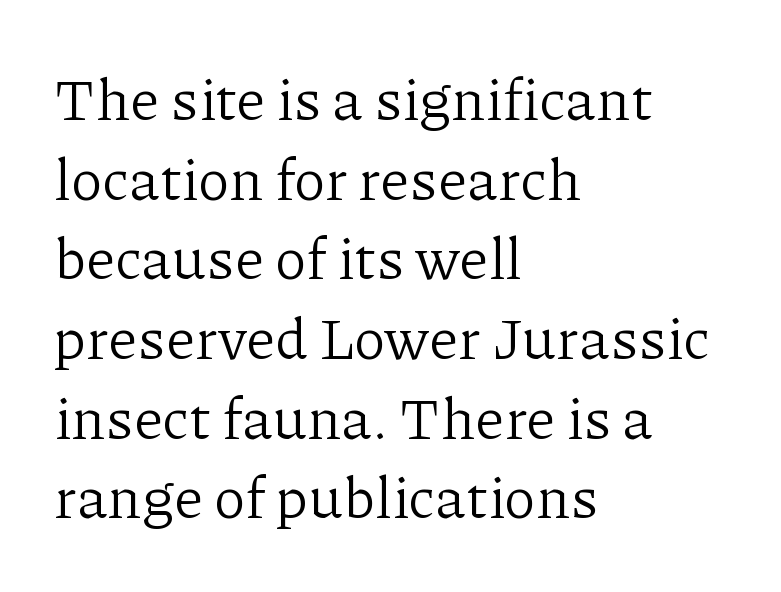
Here the glyphs are tracked normally, forming tight word shapes. Vertical stems look standard width or narrower in stroke. A typesetter would label this face a serif. Designer's note — italics off, roman on. The area under the type is left untouched. Notice how the passage keeps a crisp vertical edge on the left only.
